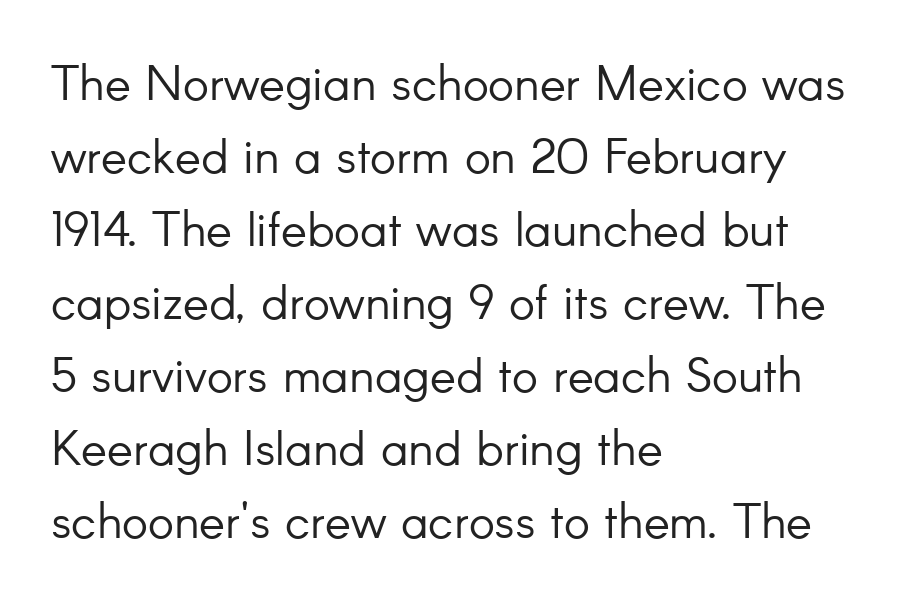
The image shows 49 px light sans-serif type, upright; set left-aligned, normal line spacing (1.49x), normal letter spacing, not underlined; low stroke contrast and a small x-height.
